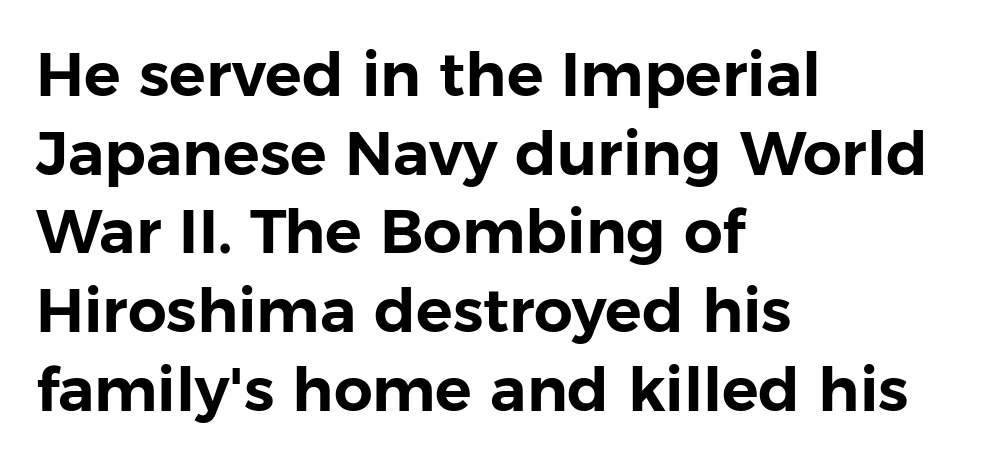
Q: Is the text italic (slanted)? A: No, it is upright.
Q: Is the typeface a serif or a sans-serif typeface? A: Sans-serif.
Q: Is the text underlined? A: No.
Q: How is the paragraph aligned? A: Left-aligned.
Q: Is the spacing between letters normal or unusually wide? A: Normal.
Q: Is the spacing between lines tight, normal or loose? A: Normal.
Q: Width (condensed, normal, or wide)? A: Normal.
Q: Stroke contrast? A: Low.
Q: x-height? A: Medium.
Q: Monospaced? A: No.
